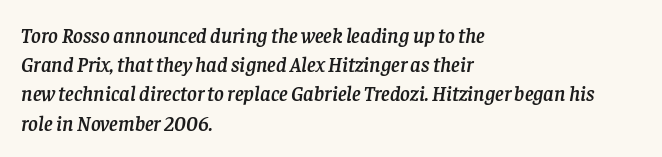
The ragged edge is on the right, which tells us the setting is flush left. Honestly, the row spacing looks completely unremarkable. The whole block is typeset with a tilt. The horizontal fit of the characters is conventional and even. Check the space under the baseline: it is left empty.
